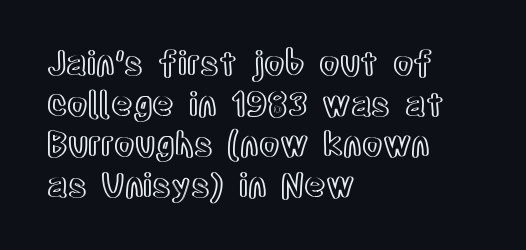
The image shows 33 px condensed type, upright; set left-aligned, line spacing 1.23x, normal letter spacing, not underlined; a large x-height.
